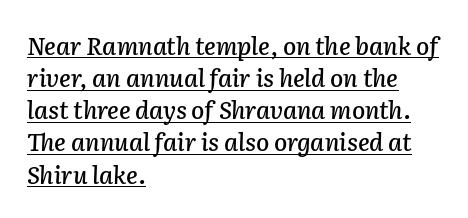
Emphasis-style slanted type is in use. Typeset ragged right — the left edge is the straight one. The specimen includes a rule beneath the text block's lines. Successive baselines arrive at the customary interval. These lines keep a tight, regular rhythm from letter to letter.
